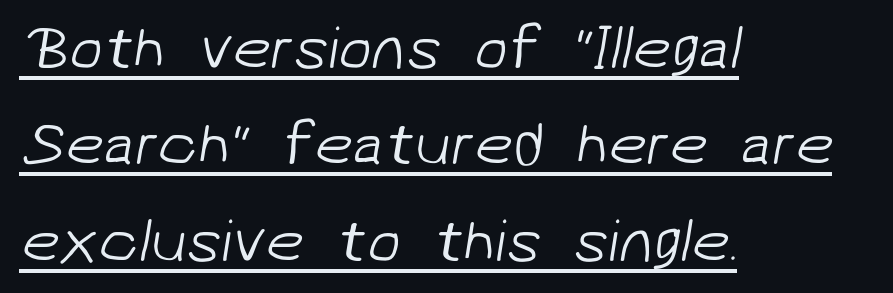
Q: Is the text bold? A: No.
Q: Is the typeface a serif or a sans-serif typeface? A: Sans-serif.
Q: Is the text underlined? A: Yes.
Q: How is the paragraph aligned? A: Left-aligned.
Q: Is the spacing between letters normal or unusually wide? A: Normal.
Q: Is the spacing between lines tight, normal or loose? A: Normal.
Q: Width (condensed, normal, or wide)? A: Normal.
Q: Stroke contrast? A: Low.
Q: x-height? A: Medium.
Q: Monospaced? A: No.
